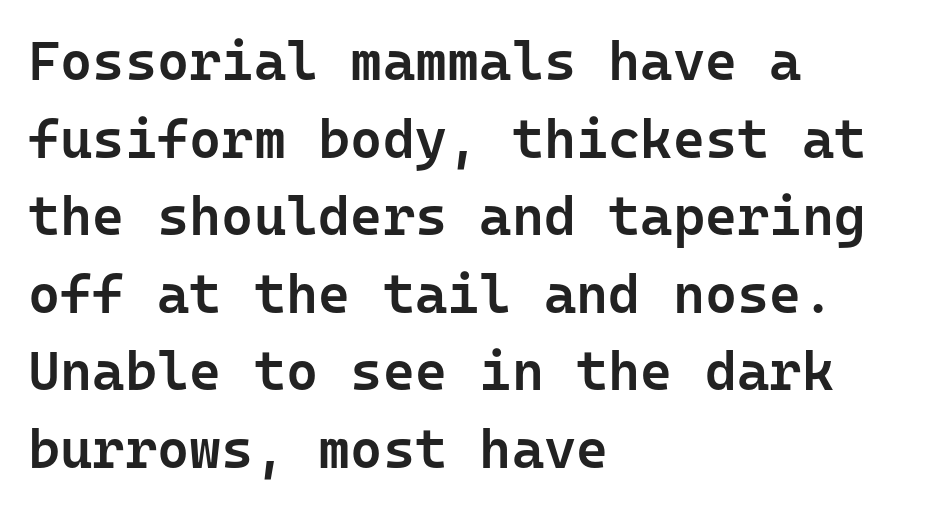
The image shows 55 px semibold sans-serif type, upright, monospaced; set left-aligned, normal line spacing (1.41x), normal letter spacing, not underlined; low stroke contrast and a medium x-height.
